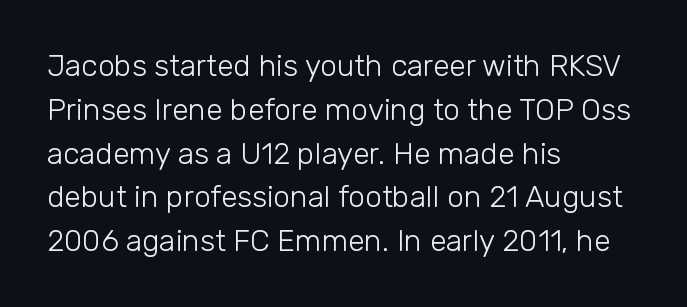
{"serif": "no", "italic": "no", "bold": "no", "weight": "light", "width": "normal", "stroke_contrast": "low", "x_height": "medium", "monospaced": "no", "underline": "no", "align": "left", "line_spacing": "normal", "line_spacing_ratio": 1.46, "letter_spacing": "normal", "letter_spacing_em": 0.0, "glyph_px": 30}
